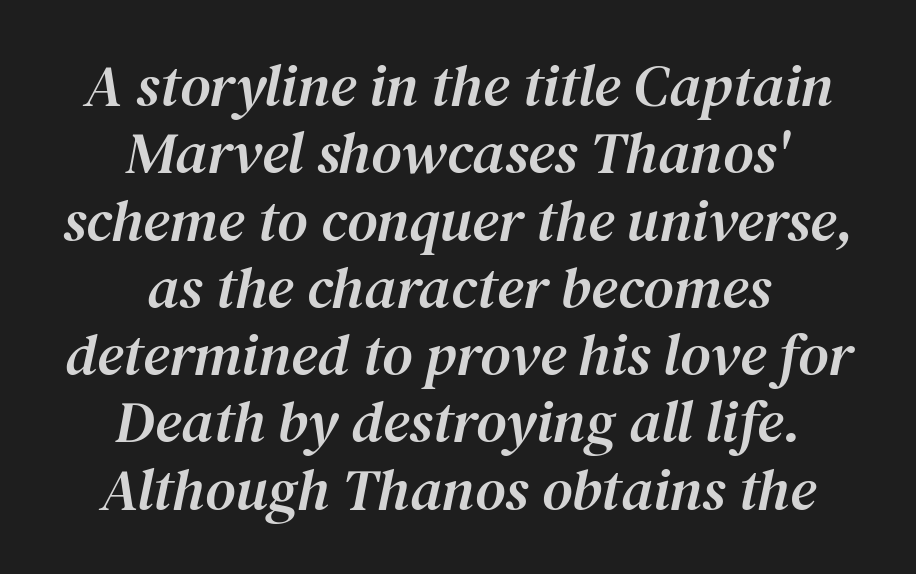
The image shows 59 px serif type, italic (leaning right); set centered, tight line spacing (1.14x), normal letter spacing, not underlined; medium stroke contrast and a medium x-height.
